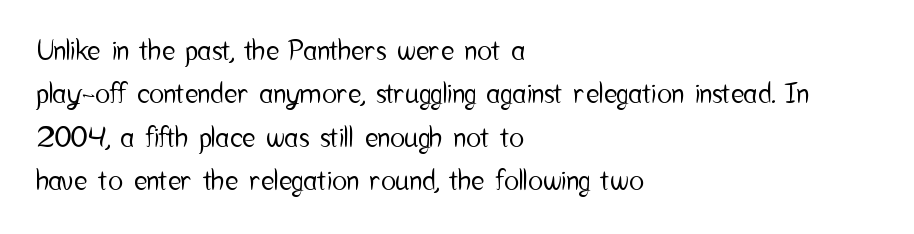
{"serif": "no", "italic": "no", "width": "condensed", "stroke_contrast": "low", "x_height": "medium", "monospaced": "no", "underline": "no", "align": "left", "line_spacing": "normal", "line_spacing_ratio": 1.55, "letter_spacing": "normal", "letter_spacing_em": 0.0, "glyph_px": 28}
